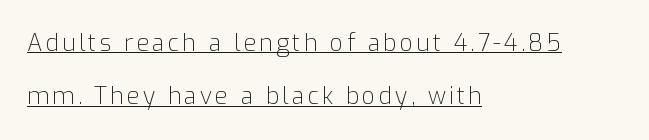
Q: Is the text bold? A: No.
Q: Is the text italic (slanted)? A: No, it is upright.
Q: Is the text underlined? A: Yes.
Q: How is the paragraph aligned? A: Left-aligned.
Q: Is the spacing between lines tight, normal or loose? A: Loose.
